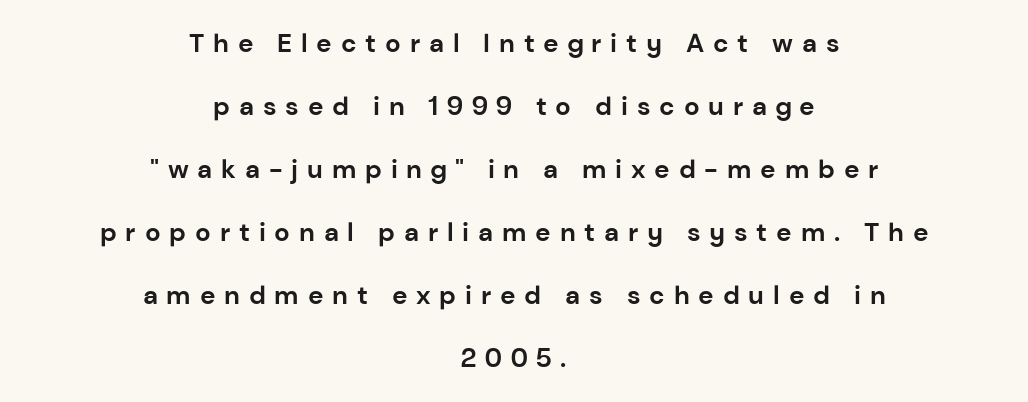
The text block is weighted toward neither margin, spreading evenly from the middle. Italic? Not at all — the glyphs are vertical. A great deal of white space separates one row of letters from the next. These lines have a slow, spaced-out rhythm from letter to letter. In terms of weight, the rendering is a true, heavy bold. Underlining? Definitely not there.
